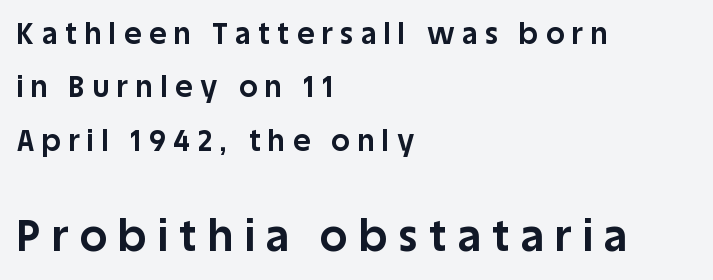
Each row of text sits above clean, open space. What kind of face is this? One without serifs — a sans. The type is letterspaced generously, with wide tracking. The later block is typeset at a bigger size than the earlier block. Reading down the block, your eye returns to a fixed left position each line. Designer's note — italics off, roman on.
